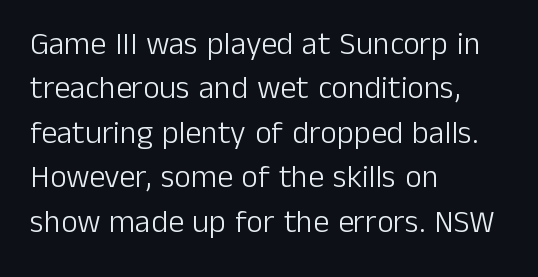
Q: Is the text bold? A: No.
Q: Is the text italic (slanted)? A: No, it is upright.
Q: Is the typeface a serif or a sans-serif typeface? A: Sans-serif.
Q: Is the text underlined? A: No.
Q: How is the paragraph aligned? A: Left-aligned.
Q: Is the spacing between letters normal or unusually wide? A: Normal.
Q: Is the spacing between lines tight, normal or loose? A: Normal.
Q: Width (condensed, normal, or wide)? A: Normal.
Q: Stroke contrast? A: Low.
Q: x-height? A: Medium.
Q: Monospaced? A: No.
